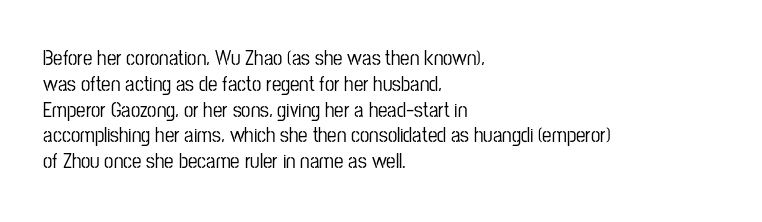
{"italic": "no", "underline": "no", "align": "left", "line_spacing_ratio": 1.23, "letter_spacing": "normal", "letter_spacing_em": 0.0, "glyph_px": 21}
